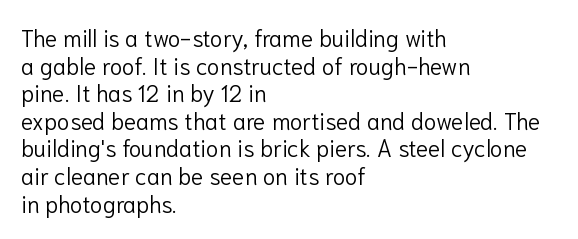
The image shows 23 px text type, upright; set left-aligned, line spacing 1.2x, normal letter spacing, not underlined.
